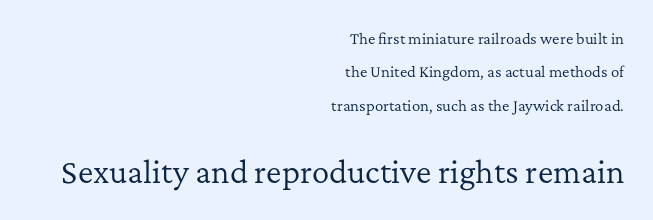
The face used here is rendered with its standard letterfit. Unmarked baselines from the first word to the last. No letter is thick-stroked: the sample isn't bold. Compared with a flush-left layout, this one pins lines to the opposite, right side. Does the leading feel generous? Absolutely, it's lavish. When letters stand straight like this, we call the style roman or upright.
